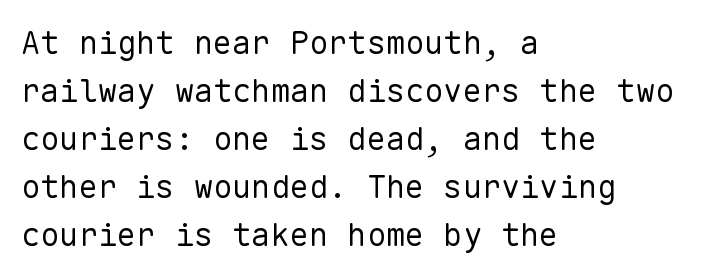
Q: Is the text bold? A: No.
Q: Is the text italic (slanted)? A: No, it is upright.
Q: Is the typeface a serif or a sans-serif typeface? A: Sans-serif.
Q: Is the text underlined? A: No.
Q: How is the paragraph aligned? A: Left-aligned.
Q: Is the spacing between letters normal or unusually wide? A: Normal.
Q: Is the spacing between lines tight, normal or loose? A: Normal.
Q: Width (condensed, normal, or wide)? A: Normal.
Q: Stroke contrast? A: Low.
Q: x-height? A: Medium.
Q: Monospaced? A: Yes.
